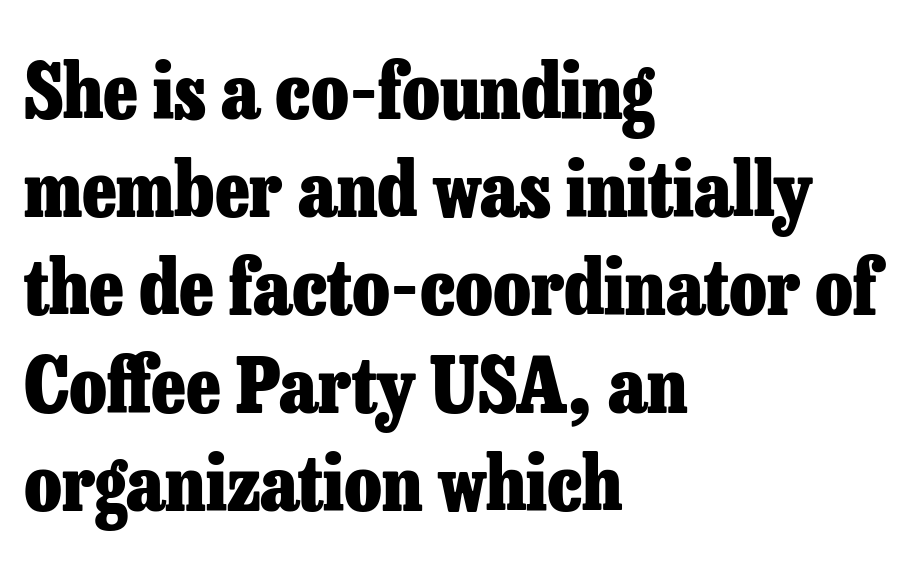
Q: Is the text bold? A: Yes.
Q: Is the text italic (slanted)? A: No, it is upright.
Q: Is the typeface a serif or a sans-serif typeface? A: Serif.
Q: Is the text underlined? A: No.
Q: How is the paragraph aligned? A: Left-aligned.
Q: Is the spacing between letters normal or unusually wide? A: Normal.
Q: Is the spacing between lines tight, normal or loose? A: Normal.
Q: Width (condensed, normal, or wide)? A: Normal.
Q: Stroke contrast? A: Low.
Q: x-height? A: Medium.
Q: Monospaced? A: No.
